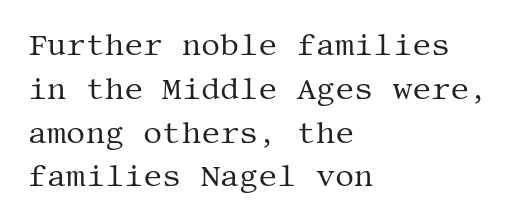
{"serif": "yes", "italic": "no", "bold": "no", "weight": "regular", "width": "normal", "stroke_contrast": "medium", "x_height": "large", "underline": "no", "align": "left", "line_spacing": "normal", "line_spacing_ratio": 1.46, "letter_spacing": "normal", "letter_spacing_em": 0.0, "glyph_px": 30}
